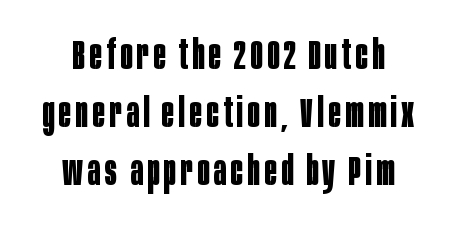
{"serif": "no", "italic": "no", "bold": "yes", "weight": "bold", "width": "condensed", "stroke_contrast": "low", "x_height": "large", "monospaced": "no", "underline": "no", "line_spacing": "normal", "line_spacing_ratio": 1.41, "glyph_px": 41}
